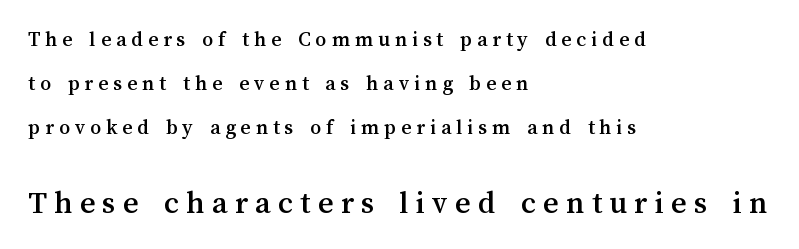
The image shows 33 px text type, upright; set left-aligned, loose line spacing (2.0x), unusually wide letter spacing (+0.22 em), not underlined; the second (bottom) block is 1.5x larger; medium stroke contrast and a medium x-height.
